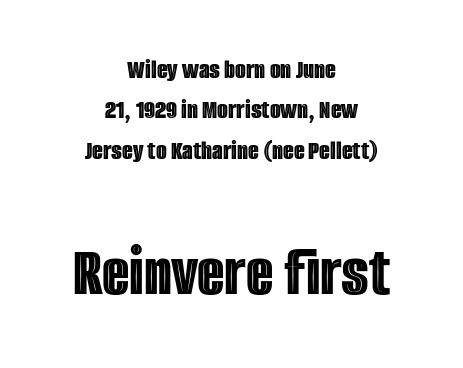
Each word holds together tightly as a unit, with standard inter-letter gaps. Note the varied advance widths — an 'i' is clearly narrower than an 'm'. This rendering uses center alignment, leaving both contours irregular but symmetric. Any mark beneath the type? The region is blank. Every character sits straight up, as roman type does. The line-height multiplier appears to be the usual default.
